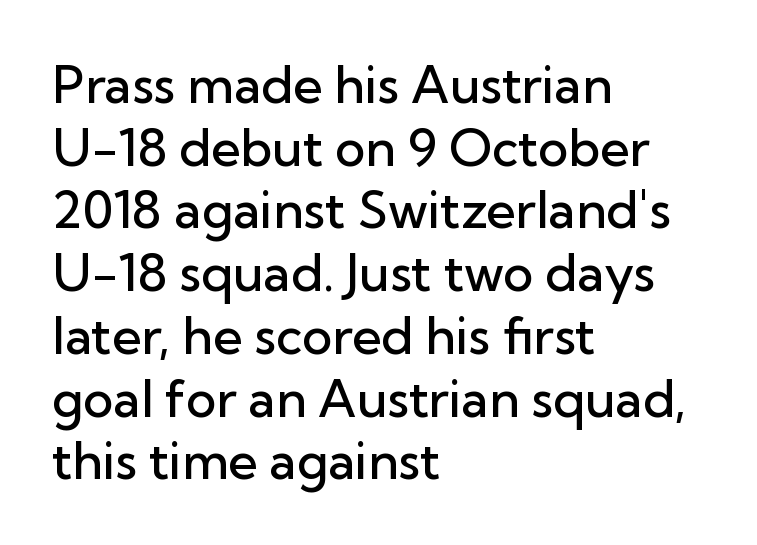
{"serif": "no", "italic": "no", "bold": "semi", "weight": "semibold", "width": "normal", "stroke_contrast": "low", "x_height": "medium", "monospaced": "no", "underline": "no", "align": "left", "line_spacing_ratio": 1.23, "letter_spacing": "normal", "letter_spacing_em": 0.0, "glyph_px": 51}
